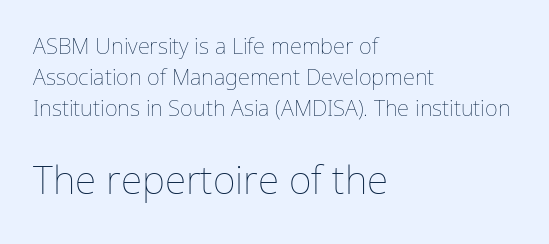
Is the type heavy? It reads as light-to-regular instead. In terms of letterspacing, this is plain default setting. Teacher's note: observe the even left margin — that is flush-left alignment. Compared with typical paragraphs, the rows here are spaced about the same. The specimen omits any rule beneath the text block's lines. A typesetter would call this proportional, since set widths differ per character.
